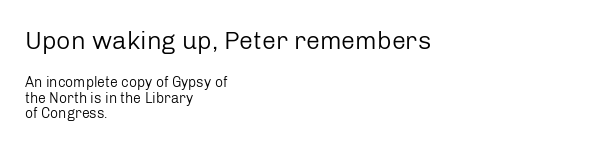
{"italic": "no", "bold": "no", "underline": "no", "align": "left", "line_spacing": "tight", "line_spacing_ratio": 1.12, "letter_spacing": "normal", "letter_spacing_em": 0.0, "larger_block": "first", "size_ratio": 1.79, "glyph_px": 25}
